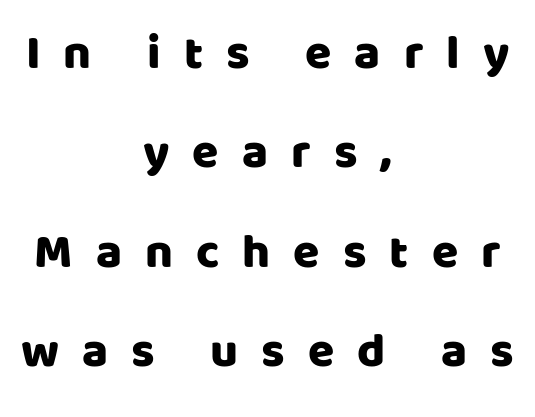
Each row of text sits above clean, open space. The font family rendered here belongs to the sans-serif group. Posture: vertical. You could fit nearly another row in the gap between these rows. Neither beginnings nor endings align; midpoints do. The passage shown is typed in a proportional face where columns would drift.
